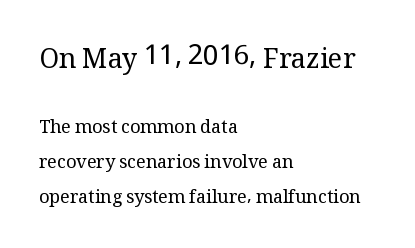
Q: Is the text bold? A: No.
Q: Is the text italic (slanted)? A: No, it is upright.
Q: Is the text underlined? A: No.
Q: How is the paragraph aligned? A: Left-aligned.
Q: Is the spacing between letters normal or unusually wide? A: Normal.
Q: Is the spacing between lines tight, normal or loose? A: Loose.
Q: Which block of text is set in a larger size, the first (top) or the second (bottom)? A: The first (top) one.
